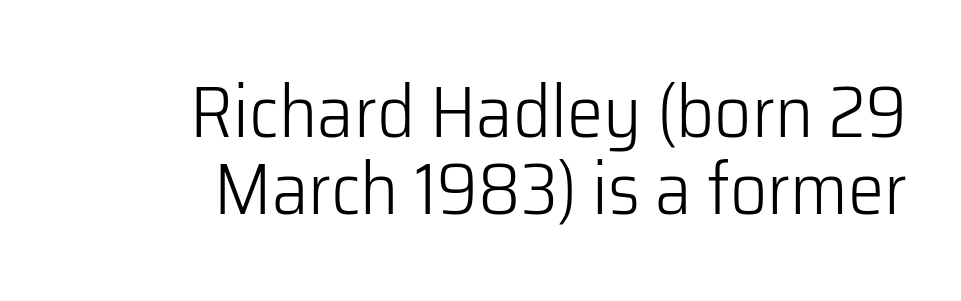
Q: Is the text bold? A: No.
Q: Is the text italic (slanted)? A: No, it is upright.
Q: Is the typeface a serif or a sans-serif typeface? A: Sans-serif.
Q: Is the text underlined? A: No.
Q: How is the paragraph aligned? A: Right-aligned.
Q: Is the spacing between letters normal or unusually wide? A: Normal.
Q: Is the spacing between lines tight, normal or loose? A: Tight.
Q: Width (condensed, normal, or wide)? A: Normal.
Q: Stroke contrast? A: Low.
Q: x-height? A: Medium.
Q: Monospaced? A: No.
